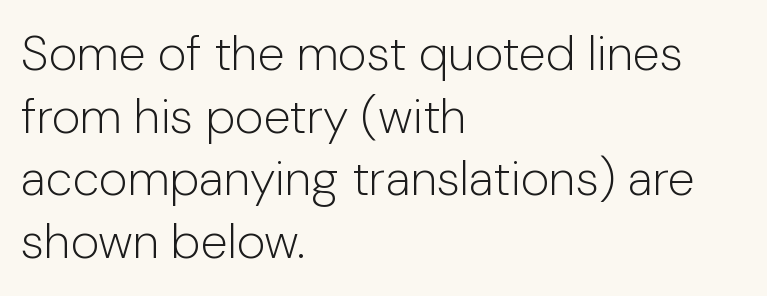
{"serif": "no", "italic": "no", "bold": "no", "weight": "light", "width": "normal", "stroke_contrast": "low", "x_height": "medium", "monospaced": "no", "underline": "no", "align": "left", "line_spacing": "normal", "line_spacing_ratio": 1.28, "letter_spacing": "normal", "letter_spacing_em": 0.0, "glyph_px": 49}
